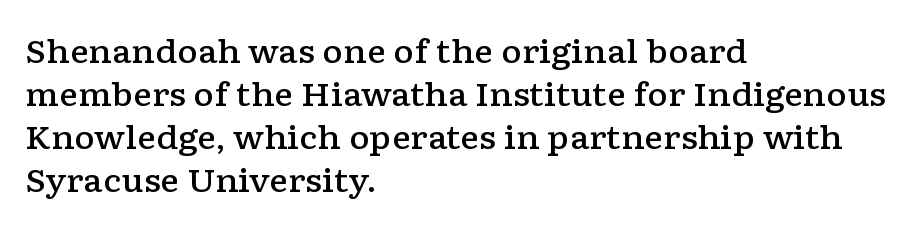
Letter spacing: default. In CSS terms this would be text-align: left. It's the straight-up-and-down kind of type. Glance below the letters and you will spot only blank space. The glyphs in this specimen are seriffed. A semibold gives these letters moderate extra thickness, short of bold.
